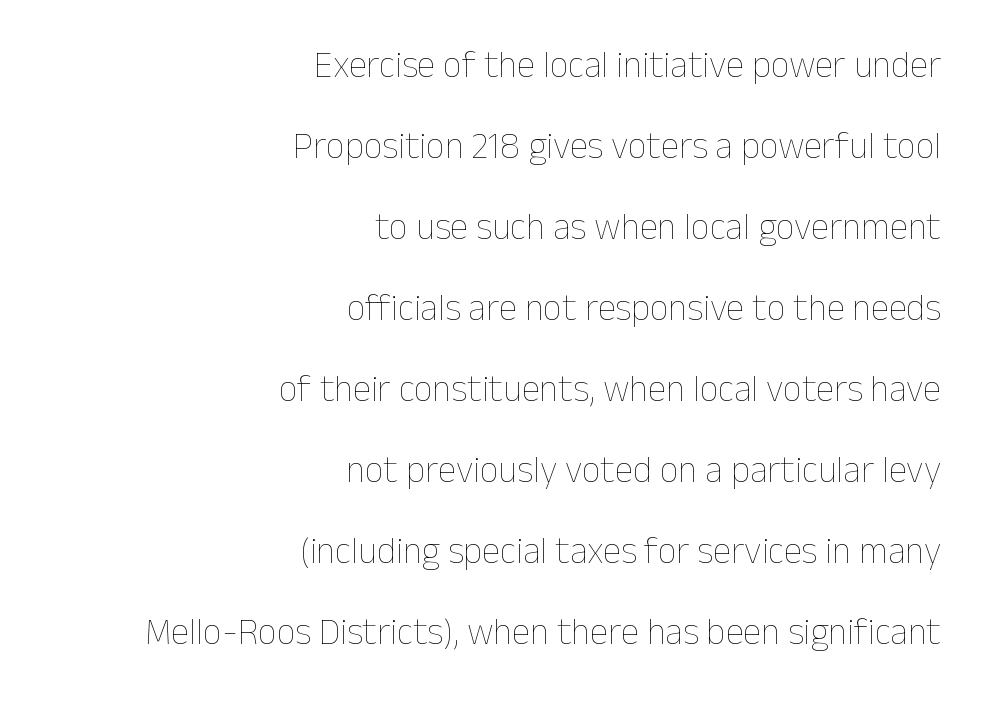
The image shows 37 px thin type, upright; set right-aligned, loose line spacing (2.19x), normal letter spacing, not underlined; low stroke contrast and a medium x-height.
